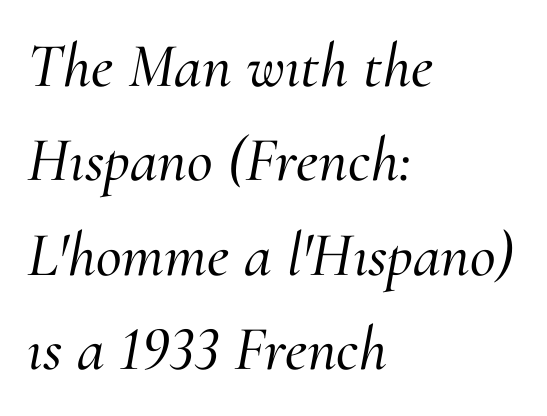
The image shows 63 px serif type, italic (leaning right); set left-aligned, normal line spacing (1.5x), normal letter spacing, not underlined; medium stroke contrast and a small x-height.
